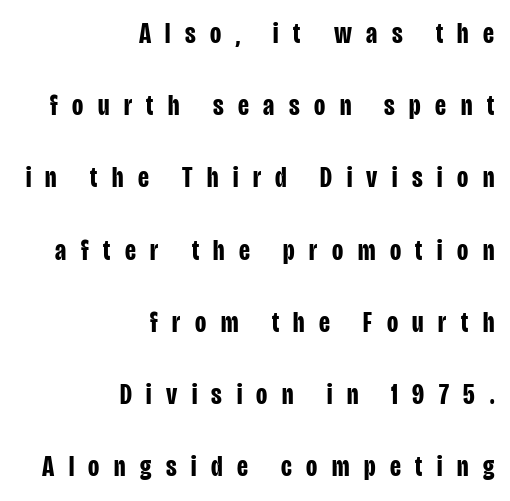
Q: Is the text bold? A: Yes.
Q: Is the text italic (slanted)? A: No, it is upright.
Q: Is the typeface a serif or a sans-serif typeface? A: Sans-serif.
Q: Is the text underlined? A: No.
Q: How is the paragraph aligned? A: Right-aligned.
Q: Is the spacing between letters normal or unusually wide? A: Unusually wide.
Q: Is the spacing between lines tight, normal or loose? A: Loose.
Q: Width (condensed, normal, or wide)? A: Condensed.
Q: Stroke contrast? A: Low.
Q: x-height? A: Large.
Q: Monospaced? A: No.
